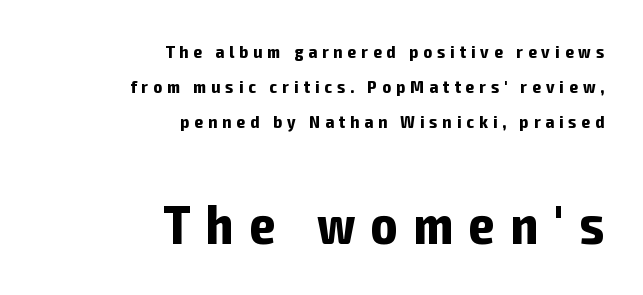
The image shows 55 px bold, condensed sans-serif type, upright; set right-aligned, loose line spacing (1.95x), unusually wide letter spacing (+0.29 em), not underlined; the second (bottom) block is 3.06x larger; low stroke contrast and a medium x-height.
